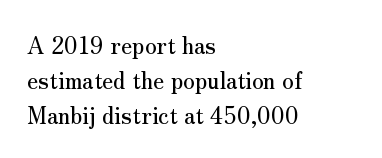
Q: Is the text italic (slanted)? A: No, it is upright.
Q: Is the text underlined? A: No.
Q: How is the paragraph aligned? A: Left-aligned.
Q: Is the spacing between letters normal or unusually wide? A: Normal.
Q: Is the spacing between lines tight, normal or loose? A: Normal.
